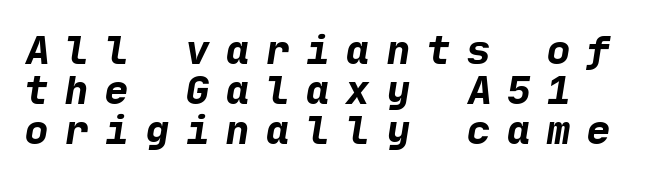
Q: Is the text bold? A: Yes.
Q: Is the typeface a serif or a sans-serif typeface? A: Sans-serif.
Q: Is the text underlined? A: No.
Q: How is the paragraph aligned? A: Left-aligned.
Q: Is the spacing between letters normal or unusually wide? A: Unusually wide.
Q: Is the spacing between lines tight, normal or loose? A: Tight.
Q: Width (condensed, normal, or wide)? A: Normal.
Q: Stroke contrast? A: Low.
Q: x-height? A: Medium.
